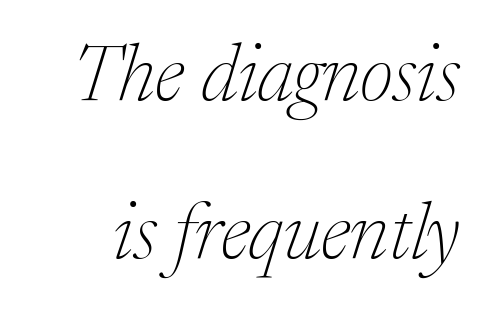
{"serif": "yes", "italic": "yes", "lean": "right", "slant_degrees": 17, "bold": "no", "weight": "thin", "width": "normal", "stroke_contrast": "medium", "x_height": "medium", "monospaced": "no", "underline": "no", "line_spacing": "loose", "line_spacing_ratio": 2.0, "letter_spacing": "normal", "letter_spacing_em": 0.0, "glyph_px": 79}
